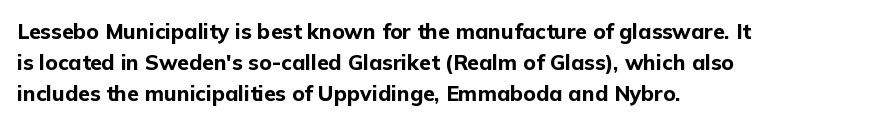
{"italic": "no", "bold": "yes", "underline": "no", "align": "left", "line_spacing": "normal", "line_spacing_ratio": 1.48, "letter_spacing": "normal", "letter_spacing_em": 0.0, "glyph_px": 21}
